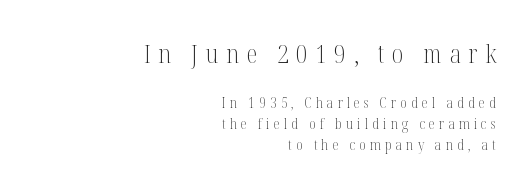
In terms of posture, this sample is upright. Is the letter spacing exaggerated? Yes — the characters are pushed far apart. Vertical spacing — default. Lines of text with bare space underneath. Two sizes are in play, and the larger belongs to the first block.
